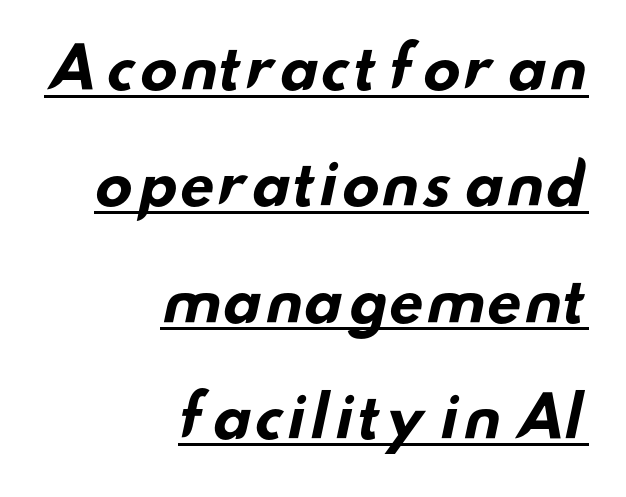
Horizontal bands of white between lines are thick stripes. The rendered words wear a rule along their underside. Note the varied advance widths — an 'i' is clearly narrower than an 'm'. Letterform terminals end flat and unadorned throughout the passage.
